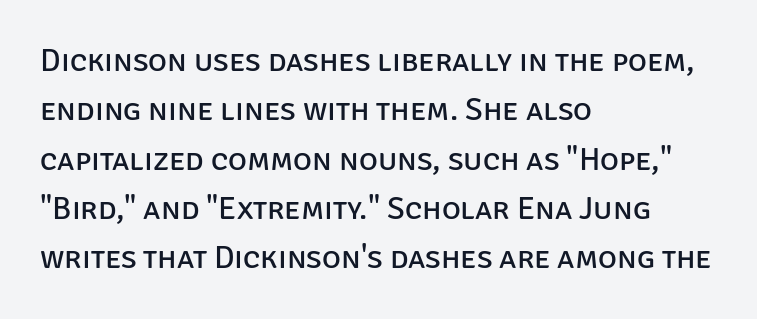
The image shows 32 px regular-weight sans-serif type, upright; set left-aligned, normal line spacing (1.54x), normal letter spacing, not underlined; low stroke contrast and a large x-height.
